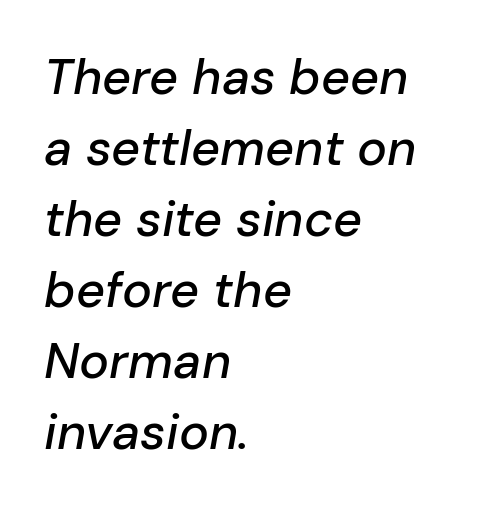
The area under the type is left untouched. The glyphs look as if they've been sheared to an angle. The letters sit at their default tracking, neither squeezed nor spread. Do the characters align in a grid? No, the font is proportional. The passage shown stacks its lines at a standard gap. The lines in this sample share a left origin and differ only in where they stop.
